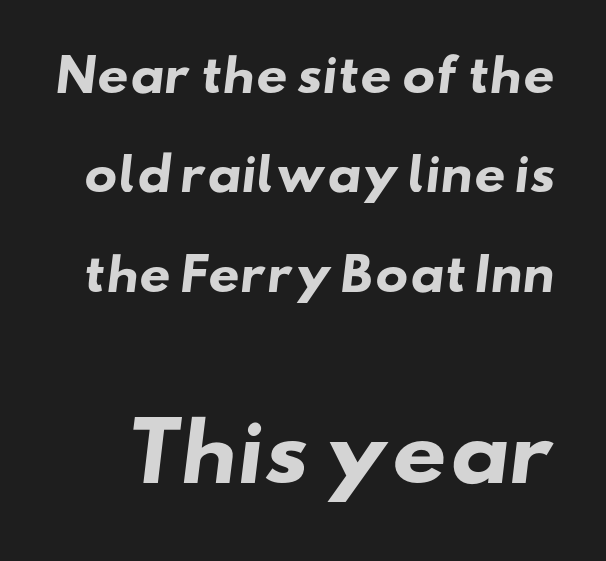
{"serif": "no", "bold": "yes", "weight": "heavy", "width": "wide", "stroke_contrast": "low", "x_height": "small", "monospaced": "no", "underline": "no", "line_spacing": "loose", "line_spacing_ratio": 2.26, "letter_spacing": "normal", "letter_spacing_em": 0.0, "larger_block": "second", "size_ratio": 1.75, "glyph_px": 77}
